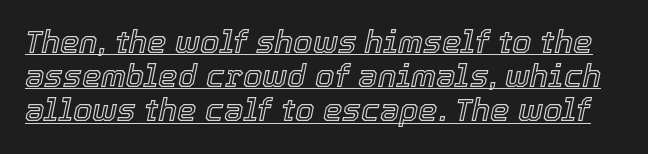
The image shows 31 px text type, italic (leaning right); set tight line spacing (1.1x), normal letter spacing, underlined; a medium x-height.
